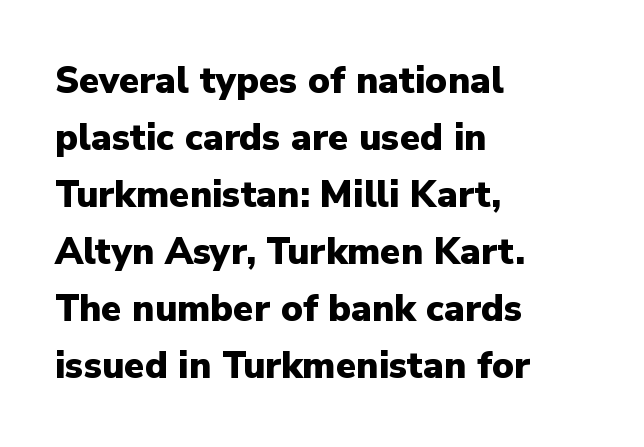
The passage shown is typed in a proportional face where columns would drift. The letterforms sit shoulder to shoulder at normal distance. Quick note: underline off. The text was rendered using a sans face with plain stroke endings.
